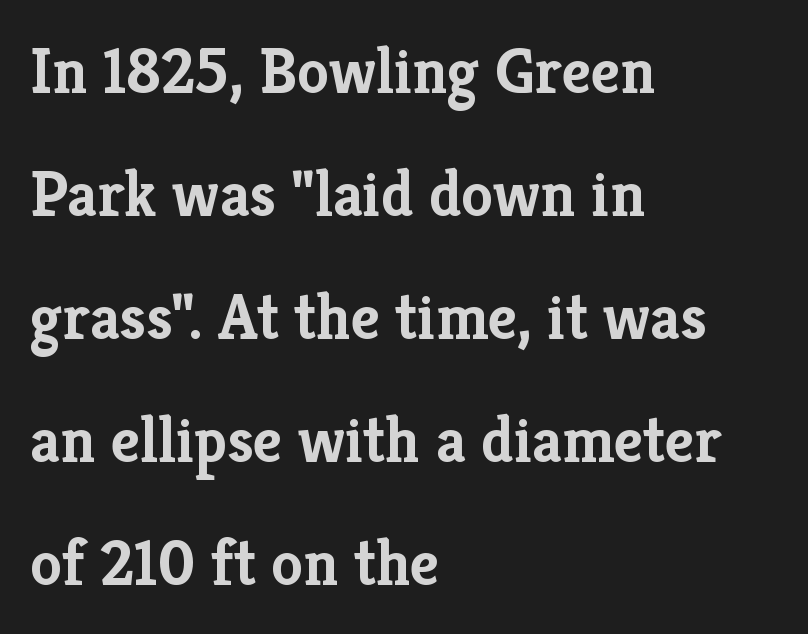
Q: Is the text bold? A: Yes.
Q: Is the text italic (slanted)? A: No, it is upright.
Q: Is the typeface a serif or a sans-serif typeface? A: Serif.
Q: Is the text underlined? A: No.
Q: How is the paragraph aligned? A: Left-aligned.
Q: Is the spacing between letters normal or unusually wide? A: Normal.
Q: Is the spacing between lines tight, normal or loose? A: Loose.
Q: Width (condensed, normal, or wide)? A: Normal.
Q: Stroke contrast? A: Low.
Q: x-height? A: Medium.
Q: Monospaced? A: No.
